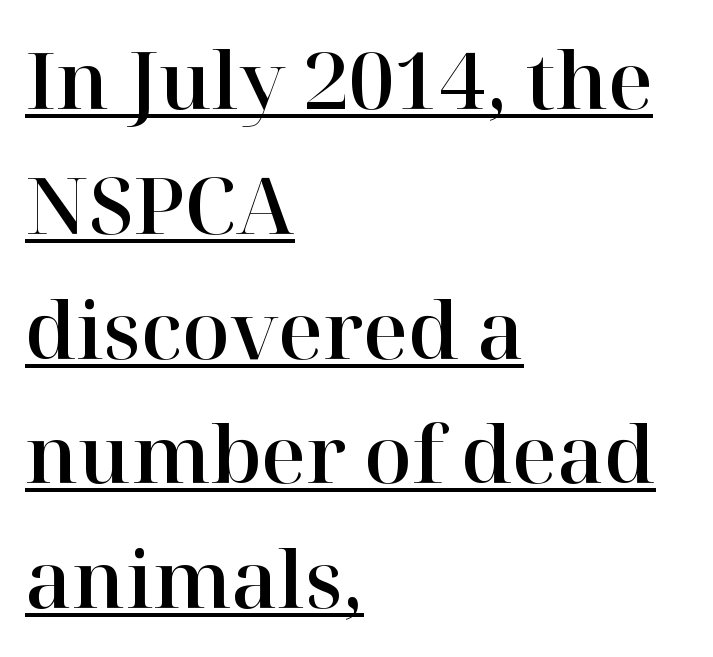
{"serif": "yes", "italic": "no", "width": "normal", "stroke_contrast": "high", "x_height": "medium", "monospaced": "no", "underline": "yes", "align": "left", "line_spacing": "normal", "line_spacing_ratio": 1.6, "letter_spacing": "normal", "letter_spacing_em": 0.0, "glyph_px": 78}
